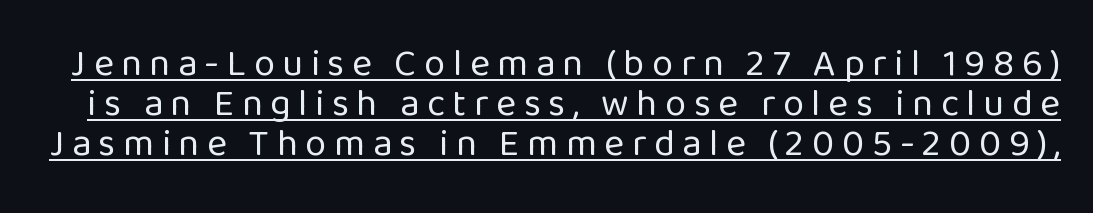
The image shows 38 px regular-weight sans-serif type, upright; set tight line spacing (1.05x), unusually wide letter spacing (+0.2 em), underlined; low stroke contrast and a medium x-height.
